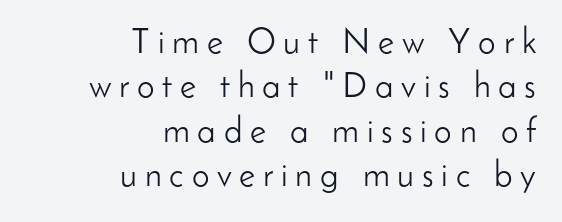
The image shows 35 px light sans-serif type, upright; set right-aligned, normal line spacing (1.27x), unusually wide letter spacing (+0.22 em), not underlined; low stroke contrast and a small x-height.
